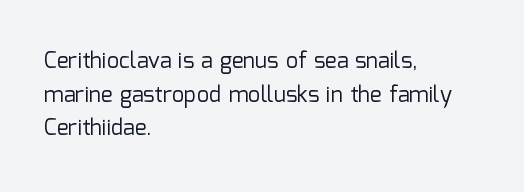
Unbolded letterforms with no extra heft. The letterforms sit shoulder to shoulder at normal distance. Line spacing here is normal. Glance below the letters and you will spot only blank space. Visually the block forms a straight wall on the left and a jagged coastline on the right.
